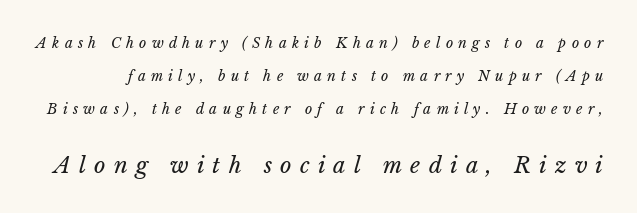
{"bold": "no", "underline": "no", "line_spacing": "loose", "line_spacing_ratio": 2.36, "letter_spacing": "wide", "letter_spacing_em": 0.37, "larger_block": "second", "size_ratio": 1.57, "glyph_px": 22}
